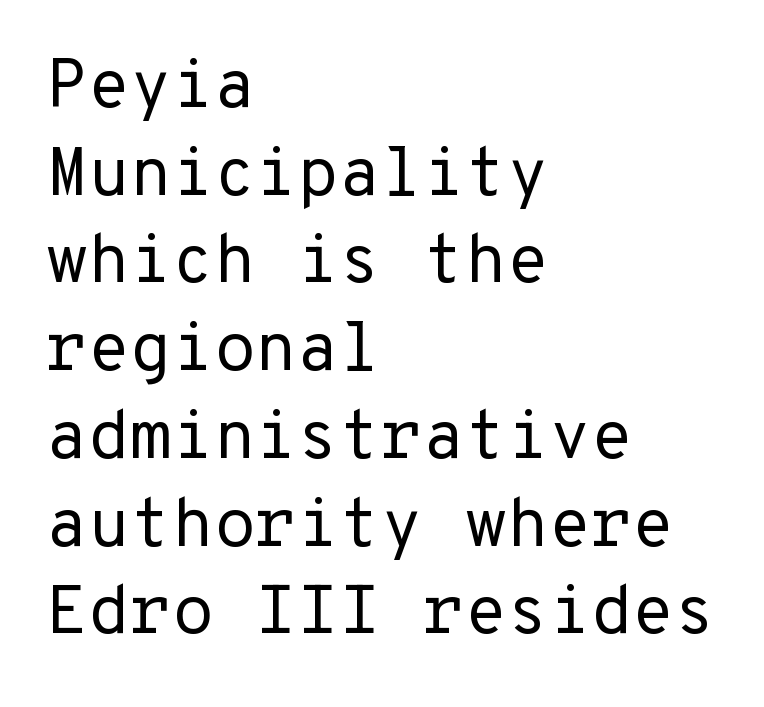
A classic flush-left, rag-right setting is used for this passage. Ascenders rise straight up at ninety degrees. The designer went with a sans here, leaving each stem footless. Compared with typical paragraphs, the rows here are spaced about the same.
